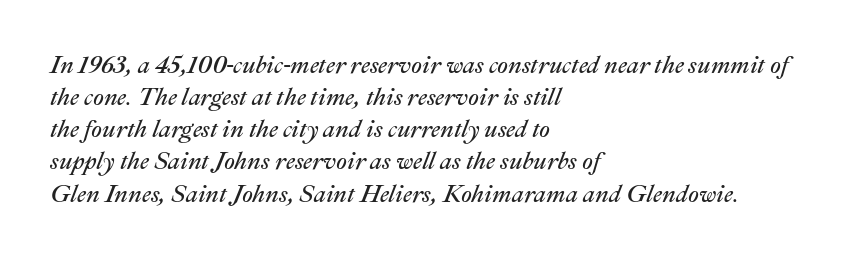
Q: Is the text bold? A: No.
Q: Is the text italic (slanted)? A: Yes, it leans right by about 22 degrees.
Q: Is the text underlined? A: No.
Q: How is the paragraph aligned? A: Left-aligned.
Q: Is the spacing between letters normal or unusually wide? A: Normal.
Q: Is the spacing between lines tight, normal or loose? A: Normal.
